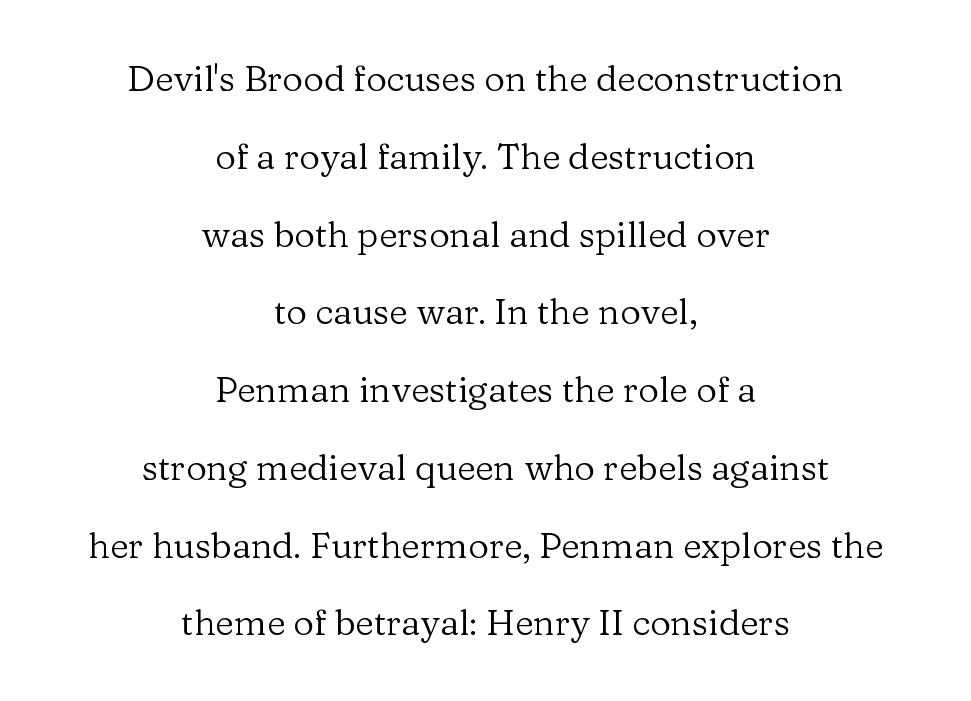
The type family on display is of the serif kind. Observe the ordinary spacing: letters are neighbours, not strangers. This sample has the flowing, uneven cadence of proportional lettering. Rule under the text: the space is simply empty. Vertically, the passage feels expansive, rows floating well apart.
